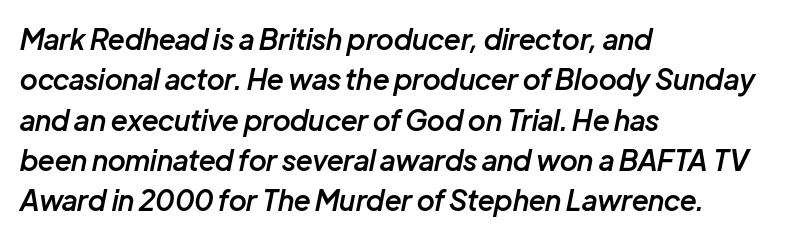
Q: Is the text bold? A: Semi-bold.
Q: Is the text italic (slanted)? A: Yes, it leans right by about 12 degrees.
Q: Is the text underlined? A: No.
Q: How is the paragraph aligned? A: Left-aligned.
Q: Is the spacing between letters normal or unusually wide? A: Normal.
Q: Is the spacing between lines tight, normal or loose? A: Normal.
Q: Width (condensed, normal, or wide)? A: Normal.
Q: Stroke contrast? A: Low.
Q: x-height? A: Medium.
Q: Monospaced? A: No.
